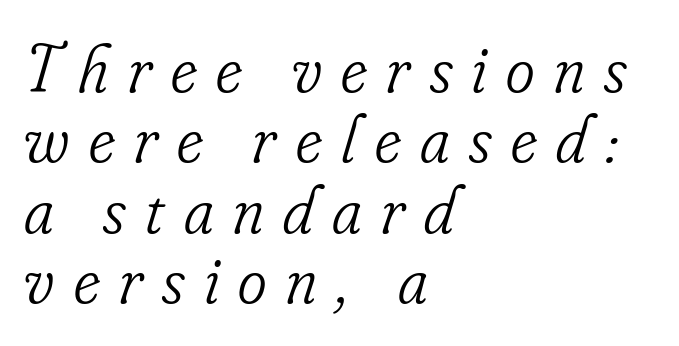
Q: Is the text bold? A: No.
Q: Is the text italic (slanted)? A: Yes, it leans right by about 16 degrees.
Q: Is the typeface a serif or a sans-serif typeface? A: Serif.
Q: Is the text underlined? A: No.
Q: How is the paragraph aligned? A: Left-aligned.
Q: Is the spacing between letters normal or unusually wide? A: Unusually wide.
Q: Is the spacing between lines tight, normal or loose? A: Tight.
Q: Width (condensed, normal, or wide)? A: Condensed.
Q: Stroke contrast? A: Low.
Q: x-height? A: Small.
Q: Monospaced? A: No.
